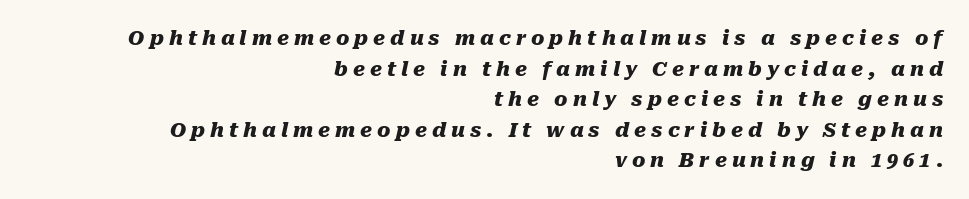
{"italic": "yes", "lean": "right", "slant_degrees": 10, "bold": "yes", "underline": "no", "align": "right", "line_spacing": "normal", "line_spacing_ratio": 1.53, "letter_spacing": "wide", "letter_spacing_em": 0.25, "glyph_px": 20}
